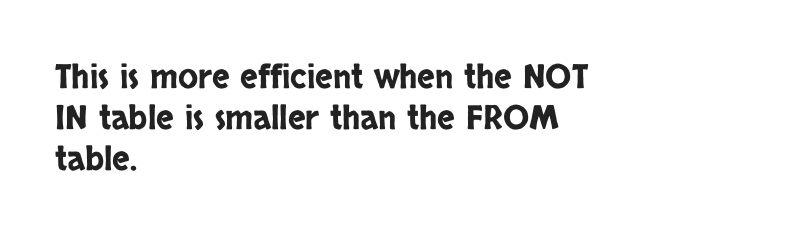
The letters stand straight up with perfectly vertical stems. Caption: standard tracking, unaltered. Unlike a traditional serif, this face leaves its strokes unadorned. Summary of vertical rhythm: regular, with standard interline spacing.
